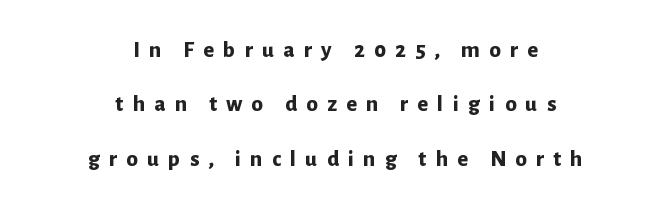
It's the straight-up-and-down kind of type. Vertically, the passage feels expansive, rows floating well apart. The passage shown has open, widely tracked lettering throughout. You'd pick this weight for a headline — it's a proper bold.
